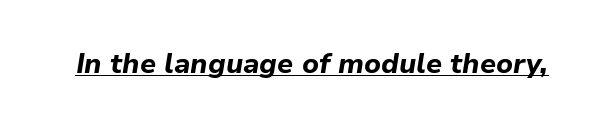
The image shows 28 px bold type, italic (leaning right); set normal letter spacing, underlined; low stroke contrast and a medium x-height.
